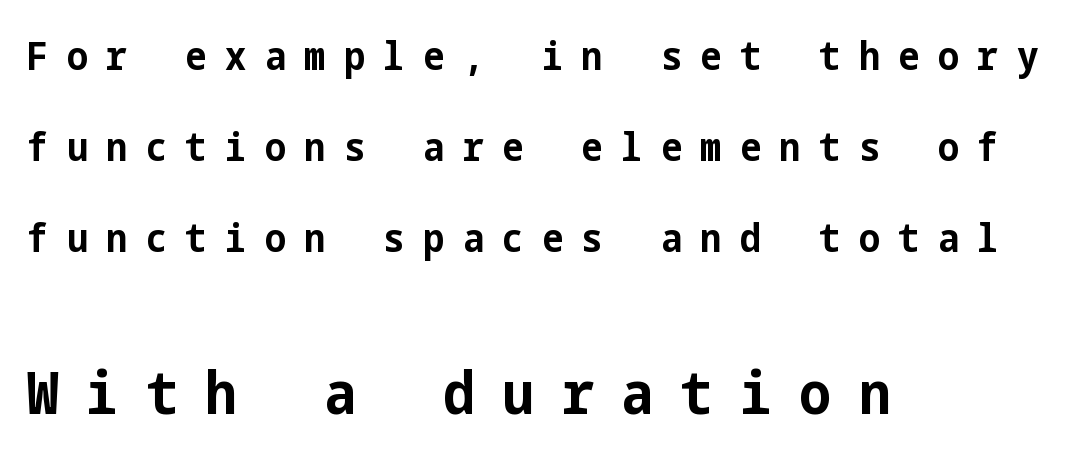
Anything drawn beneath the words? Only blank space. The passage is arranged the way most books set body copy — flush left. The type is letterspaced generously, with wide tracking. Rendered with straight, roman letterforms.
